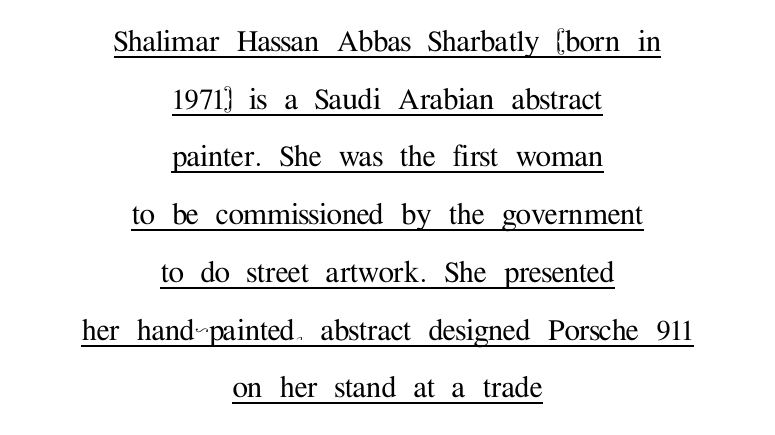
Q: Is the text italic (slanted)? A: No, it is upright.
Q: Is the typeface a serif or a sans-serif typeface? A: Serif.
Q: Is the text underlined? A: Yes.
Q: How is the paragraph aligned? A: Centered.
Q: Is the spacing between letters normal or unusually wide? A: Normal.
Q: Is the spacing between lines tight, normal or loose? A: Normal.
Q: Width (condensed, normal, or wide)? A: Normal.
Q: Stroke contrast? A: Medium.
Q: x-height? A: Medium.
Q: Monospaced? A: No.
